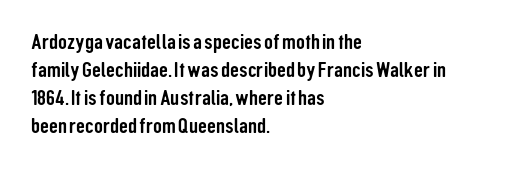
Q: Is the text italic (slanted)? A: No, it is upright.
Q: Is the text underlined? A: No.
Q: How is the paragraph aligned? A: Left-aligned.
Q: Is the spacing between letters normal or unusually wide? A: Normal.
Q: Is the spacing between lines tight, normal or loose? A: Normal.
